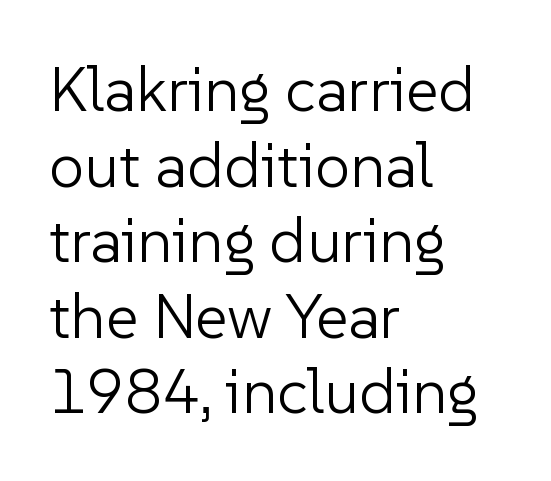
Stems here are at most as thick as an everyday book face. The letterforms sit shoulder to shoulder at normal distance. Ordinary non-slanted type is in use. Where is the straight margin? On the left. You could not count columns in this text — the font is proportionally spaced.
